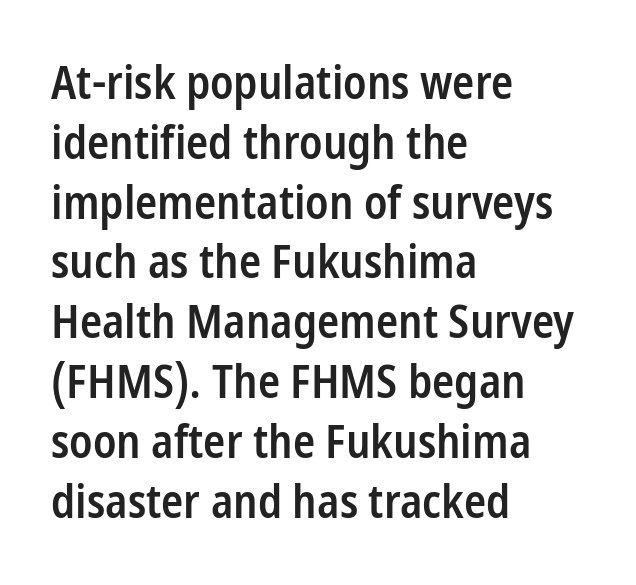
Q: Is the text bold? A: Semi-bold.
Q: Is the text italic (slanted)? A: No, it is upright.
Q: Is the typeface a serif or a sans-serif typeface? A: Sans-serif.
Q: Is the text underlined? A: No.
Q: How is the paragraph aligned? A: Left-aligned.
Q: Is the spacing between letters normal or unusually wide? A: Normal.
Q: Is the spacing between lines tight, normal or loose? A: Normal.
Q: Width (condensed, normal, or wide)? A: Condensed.
Q: Stroke contrast? A: Low.
Q: x-height? A: Medium.
Q: Monospaced? A: No.
